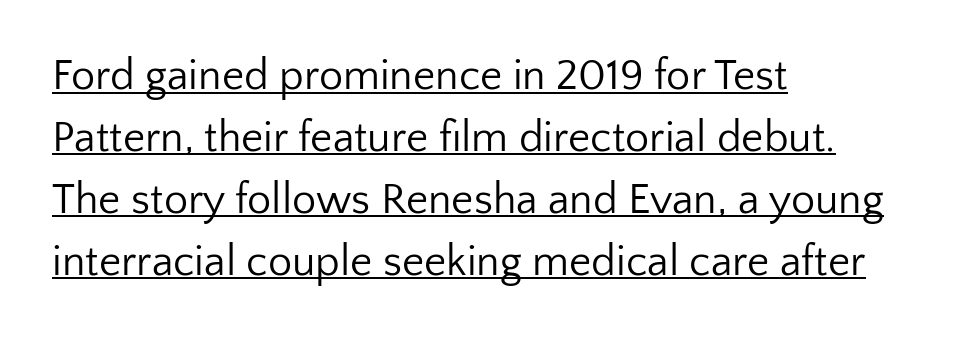
Q: Is the text bold? A: No.
Q: Is the text italic (slanted)? A: No, it is upright.
Q: Is the typeface a serif or a sans-serif typeface? A: Sans-serif.
Q: Is the text underlined? A: Yes.
Q: How is the paragraph aligned? A: Left-aligned.
Q: Is the spacing between letters normal or unusually wide? A: Normal.
Q: Is the spacing between lines tight, normal or loose? A: Normal.
Q: Width (condensed, normal, or wide)? A: Normal.
Q: Stroke contrast? A: Low.
Q: x-height? A: Medium.
Q: Monospaced? A: No.
